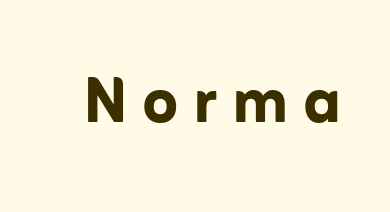
Q: Is the text bold? A: Yes.
Q: Is the text italic (slanted)? A: No, it is upright.
Q: Is the typeface a serif or a sans-serif typeface? A: Sans-serif.
Q: Is the text underlined? A: No.
Q: Width (condensed, normal, or wide)? A: Normal.
Q: Stroke contrast? A: Low.
Q: x-height? A: Medium.
Q: Monospaced? A: No.
